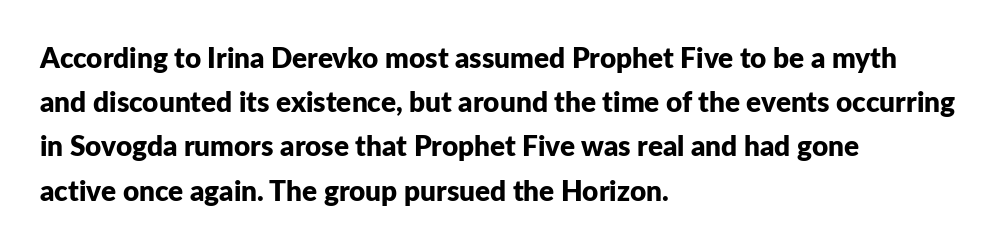
The image shows 28 px bold sans-serif type, upright; set left-aligned, normal line spacing (1.58x), normal letter spacing, not underlined; low stroke contrast and a medium x-height.
